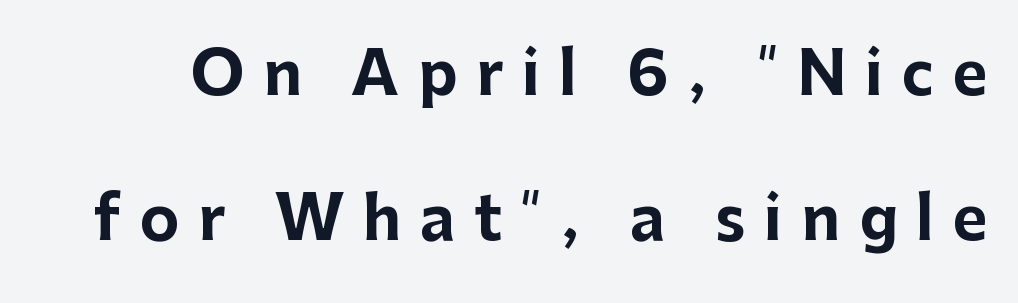
Unlike italic type, these characters show no tilt at all. I'd describe the lettering as bold — thick and assertive. Observe the wide spacing: letters keep a clear distance from each other. Varying glyph widths throughout — classic text-font behaviour. Compared with typical paragraphs, the rows here are farther apart. The words here are not underlined.
